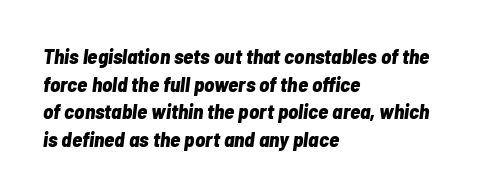
The image shows 21 px bold type, italic (leaning right); set left-aligned, normal line spacing (1.31x), normal letter spacing, not underlined.
